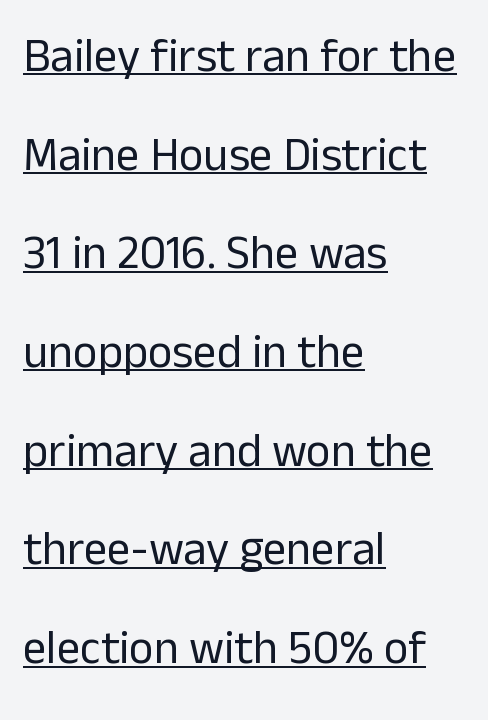
The image shows 47 px regular-weight sans-serif type, upright; set left-aligned, loose line spacing (2.1x), normal letter spacing, underlined; low stroke contrast and a medium x-height.
